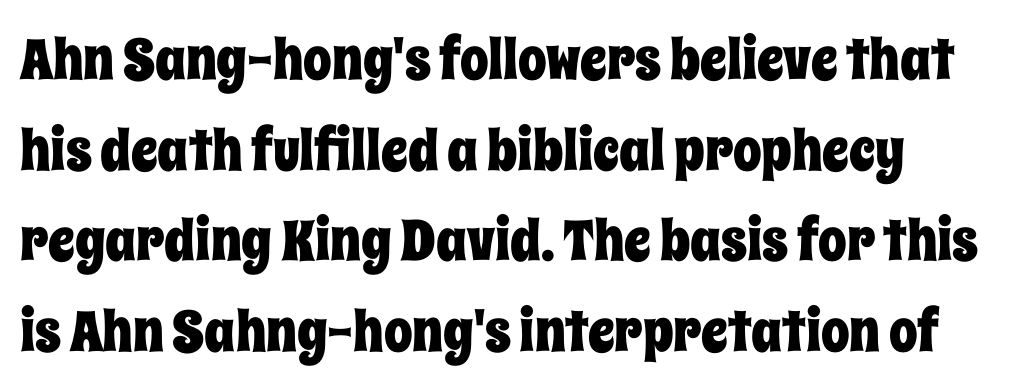
This sample has the flowing, uneven cadence of proportional lettering. Unlike italic type, these characters show no tilt at all. Inter-character spacing is left at the font's built-in metrics. Underline: absent. Reading down the column, the eye jumps a familiar distance to each next line.
